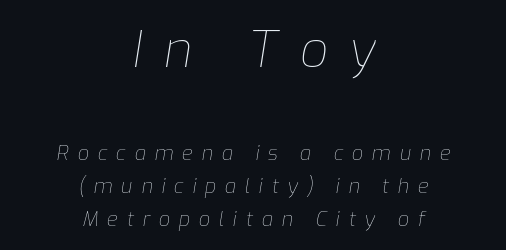
Q: Is the text bold? A: No.
Q: Is the text italic (slanted)? A: Yes, it leans right by about 9 degrees.
Q: Is the text underlined? A: No.
Q: How is the paragraph aligned? A: Centered.
Q: Is the spacing between letters normal or unusually wide? A: Unusually wide.
Q: Is the spacing between lines tight, normal or loose? A: Normal.
Q: Which block of text is set in a larger size, the first (top) or the second (bottom)? A: The first (top) one.
Q: Width (condensed, normal, or wide)? A: Normal.
Q: Stroke contrast? A: Low.
Q: x-height? A: Medium.
Q: Monospaced? A: No.
